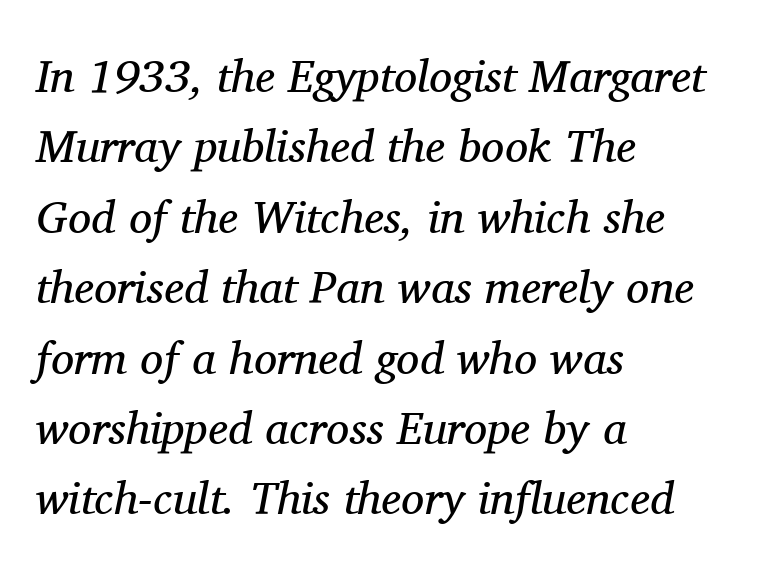
Q: Is the text bold? A: No.
Q: Is the text italic (slanted)? A: Yes, it leans right by about 11 degrees.
Q: Is the typeface a serif or a sans-serif typeface? A: Serif.
Q: Is the text underlined? A: No.
Q: How is the paragraph aligned? A: Left-aligned.
Q: Is the spacing between letters normal or unusually wide? A: Normal.
Q: Is the spacing between lines tight, normal or loose? A: Normal.
Q: Width (condensed, normal, or wide)? A: Normal.
Q: Stroke contrast? A: Medium.
Q: x-height? A: Medium.
Q: Monospaced? A: No.
